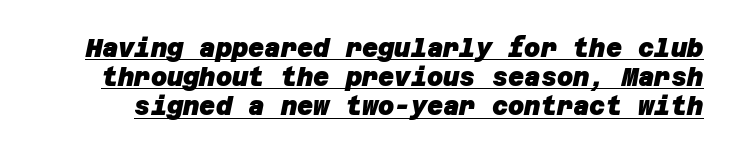
Words appear dense and cohesive because spacing is normal. Notice how thick the strokes are: this is what a full bold looks like. You can see a thin bar hugging the bottom of the glyphs.
